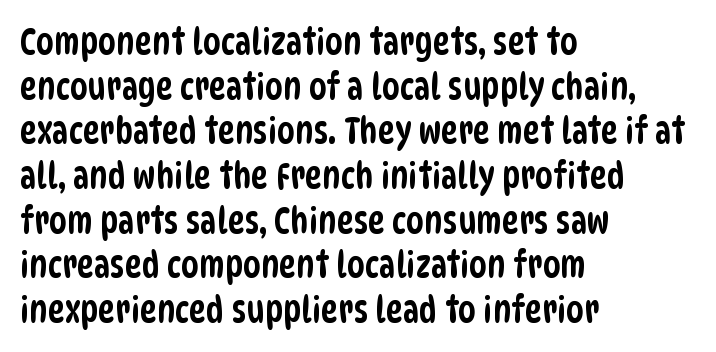
{"serif": "no", "width": "condensed", "stroke_contrast": "low", "x_height": "large", "monospaced": "no", "underline": "no", "align": "left", "line_spacing_ratio": 1.24, "letter_spacing": "normal", "letter_spacing_em": 0.0, "glyph_px": 36}
